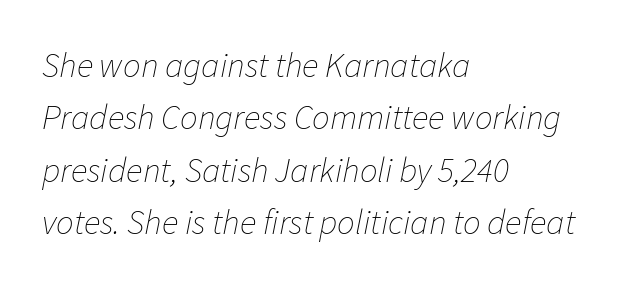
Descenders are the only things crossing below the line. Looking at the ascenders, they clearly lean. The face looks like a standard text weight, possibly lighter. Where is the straight margin? On the left. Successive baselines arrive at the customary interval. Here the glyphs are tracked normally, forming tight word shapes.
